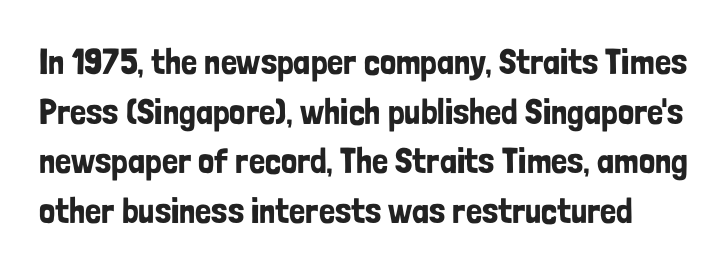
Students, note that the glyphs here touch the page at normal intervals. Here the designer chose a conventional face with non-uniform glyph widths. The passage shown is typeset with a sans-serif family. Has an underline been added? It has not. Leading: standard. It's the straight-up-and-down kind of type.
